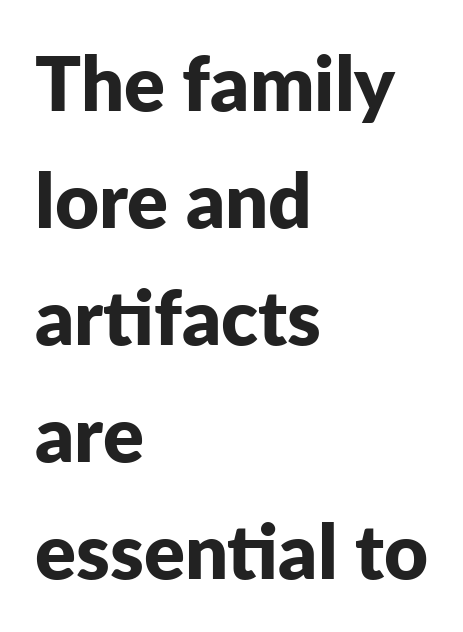
The image shows 76 px bold sans-serif type, upright; set left-aligned, normal line spacing (1.54x), normal letter spacing, not underlined; low stroke contrast and a medium x-height.
